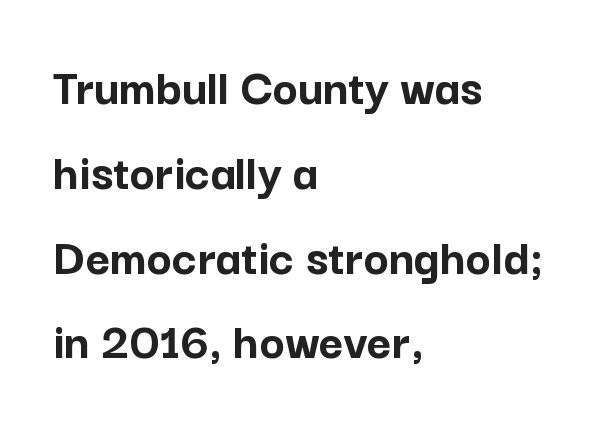
The glyphs have the mass of a bold cut. No italicization has been applied; the sample stays upright. A normal amount of white space separates one row of letters from the next. The string is rendered with underlining switched off.
